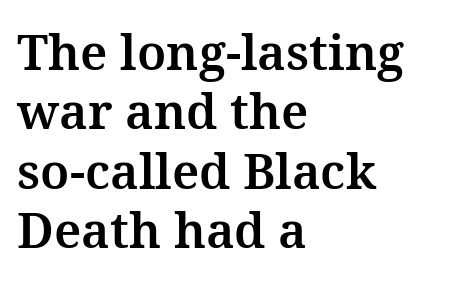
Q: Is the text italic (slanted)? A: No, it is upright.
Q: Is the typeface a serif or a sans-serif typeface? A: Serif.
Q: Is the text underlined? A: No.
Q: How is the paragraph aligned? A: Left-aligned.
Q: Is the spacing between letters normal or unusually wide? A: Normal.
Q: Width (condensed, normal, or wide)? A: Normal.
Q: Stroke contrast? A: Medium.
Q: x-height? A: Medium.
Q: Monospaced? A: No.
